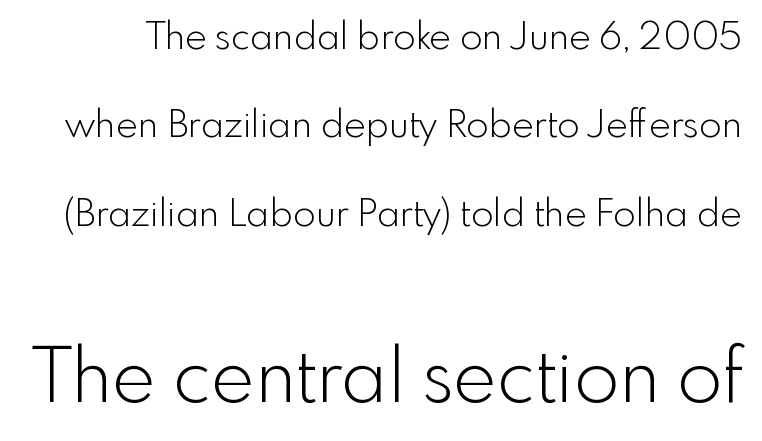
Q: Is the text bold? A: No.
Q: Is the text italic (slanted)? A: No, it is upright.
Q: Is the typeface a serif or a sans-serif typeface? A: Sans-serif.
Q: Is the text underlined? A: No.
Q: Is the spacing between letters normal or unusually wide? A: Normal.
Q: Is the spacing between lines tight, normal or loose? A: Loose.
Q: Which block of text is set in a larger size, the first (top) or the second (bottom)? A: The second (bottom) one.
Q: Width (condensed, normal, or wide)? A: Normal.
Q: x-height? A: Small.
Q: Monospaced? A: No.
